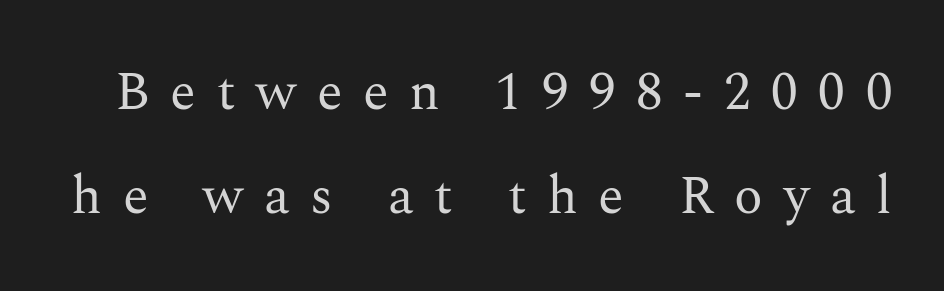
Q: Is the text bold? A: No.
Q: Is the text italic (slanted)? A: No, it is upright.
Q: Is the typeface a serif or a sans-serif typeface? A: Serif.
Q: Is the text underlined? A: No.
Q: Is the spacing between letters normal or unusually wide? A: Unusually wide.
Q: Is the spacing between lines tight, normal or loose? A: Loose.
Q: Width (condensed, normal, or wide)? A: Normal.
Q: Stroke contrast? A: Medium.
Q: x-height? A: Medium.
Q: Monospaced? A: No.
